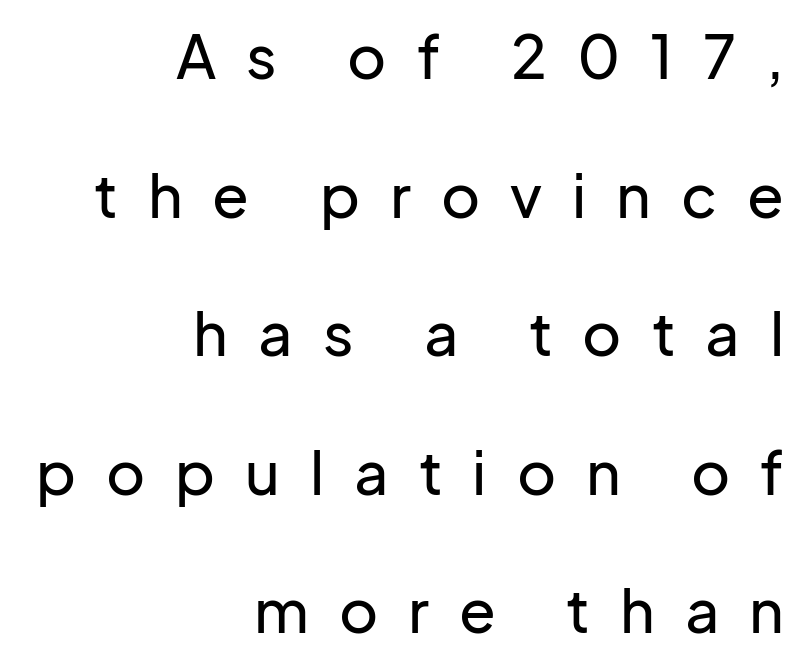
Line ends are locked; line starts wander. Every character sits straight up, as roman type does. The tracking reads as deliberately expanded to a designer's eye. The rendering shows plain stroke endings on the letterforms — a sans-serif design. These lines are rendered in a variable-pitch font.
